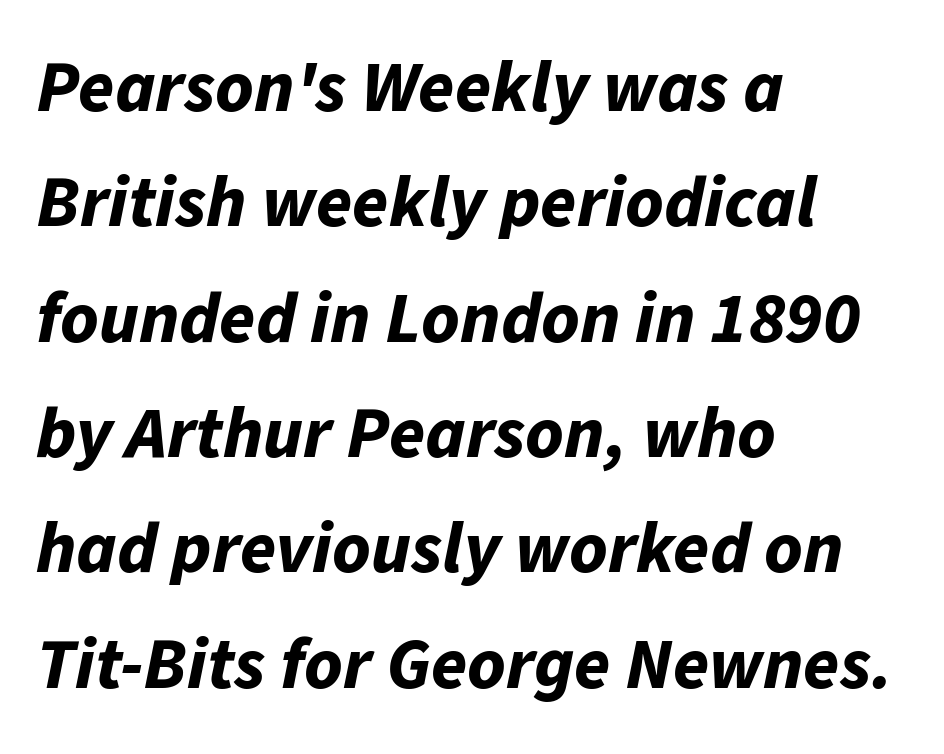
This sample has the flowing, uneven cadence of proportional lettering. You can tell it's italic because the verticals aren't actually vertical. Honestly, the row spacing looks completely unremarkable. Does the weight exceed regular? Yes, all the way to bold. The space beneath each line is pristine and unruled.
